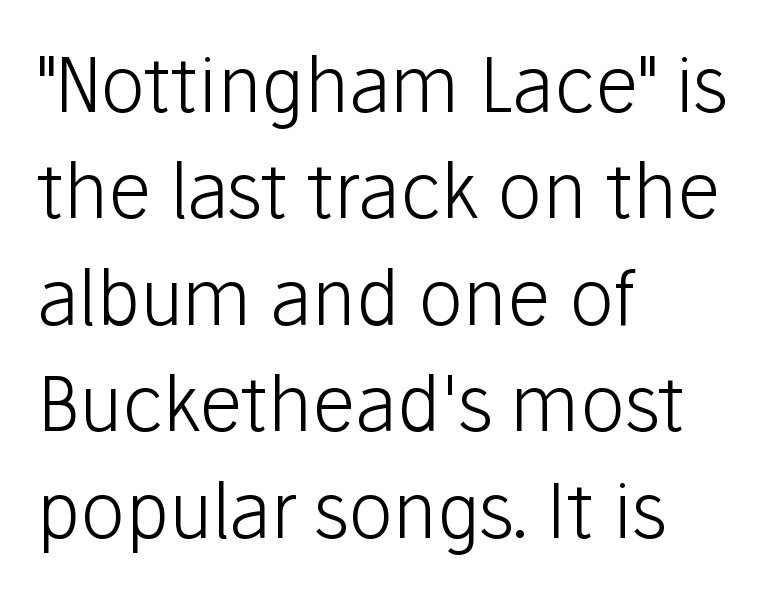
The image shows 75 px light sans-serif type, upright; set left-aligned, normal line spacing (1.42x), normal letter spacing, not underlined; low stroke contrast and a medium x-height.
